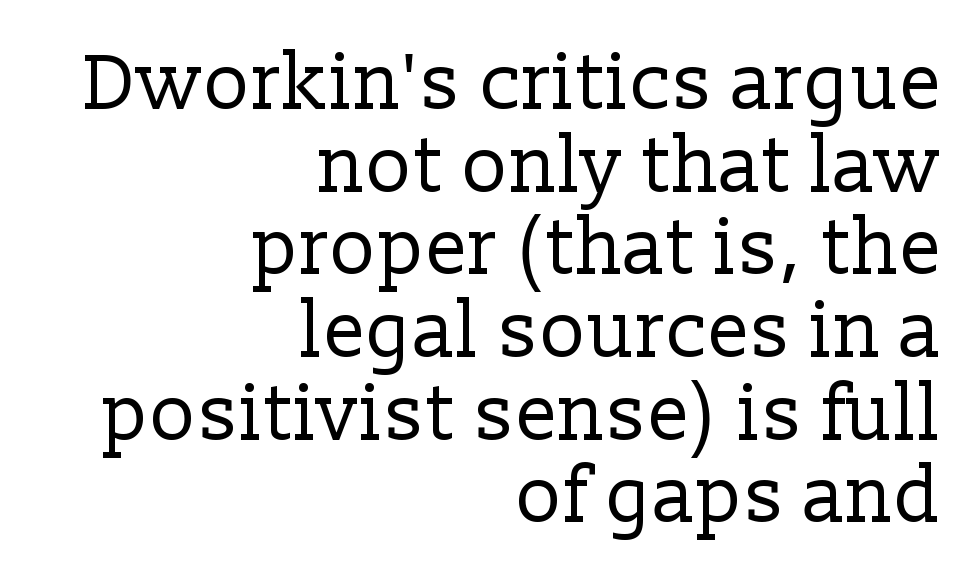
{"serif": "yes", "italic": "no", "bold": "no", "weight": "regular", "width": "normal", "stroke_contrast": "low", "x_height": "medium", "monospaced": "no", "underline": "no", "align": "right", "line_spacing": "tight", "line_spacing_ratio": 1.06, "letter_spacing": "normal", "letter_spacing_em": 0.0, "glyph_px": 78}
